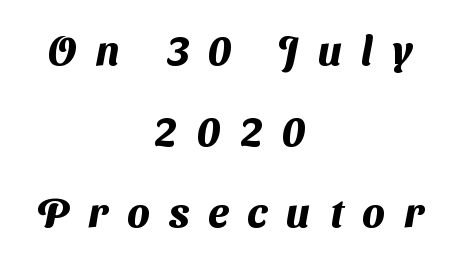
Q: Is the text bold? A: Yes.
Q: Is the typeface a serif or a sans-serif typeface? A: Sans-serif.
Q: Is the text underlined? A: No.
Q: How is the paragraph aligned? A: Centered.
Q: Is the spacing between letters normal or unusually wide? A: Unusually wide.
Q: Is the spacing between lines tight, normal or loose? A: Loose.
Q: Width (condensed, normal, or wide)? A: Normal.
Q: Stroke contrast? A: Medium.
Q: x-height? A: Medium.
Q: Monospaced? A: No.
